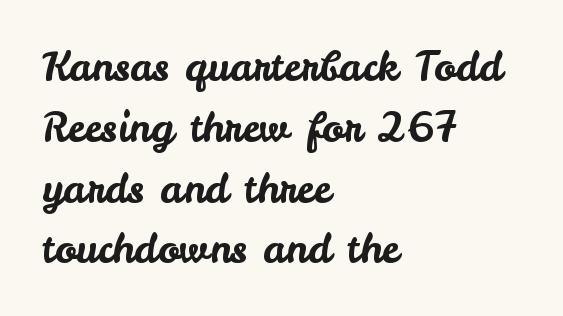
{"serif": "no", "width": "normal", "stroke_contrast": "low", "x_height": "small", "monospaced": "no", "underline": "no", "align": "left", "line_spacing": "normal", "line_spacing_ratio": 1.52, "letter_spacing": "normal", "letter_spacing_em": 0.0, "glyph_px": 40}
